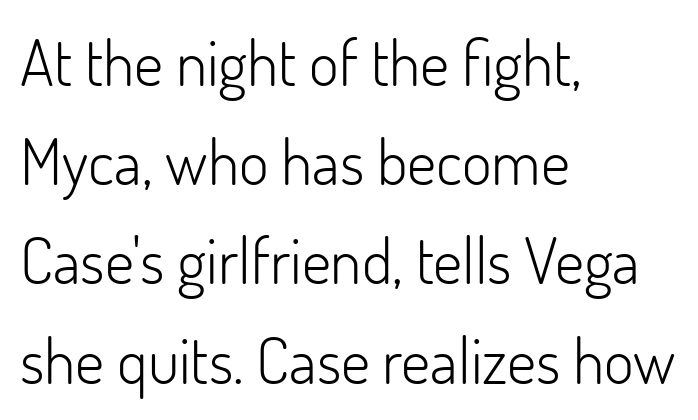
{"serif": "no", "italic": "no", "bold": "no", "weight": "light", "width": "normal", "stroke_contrast": "low", "x_height": "small", "monospaced": "no", "underline": "no", "align": "left", "line_spacing": "normal", "line_spacing_ratio": 1.55, "letter_spacing": "normal", "letter_spacing_em": 0.0, "glyph_px": 64}
